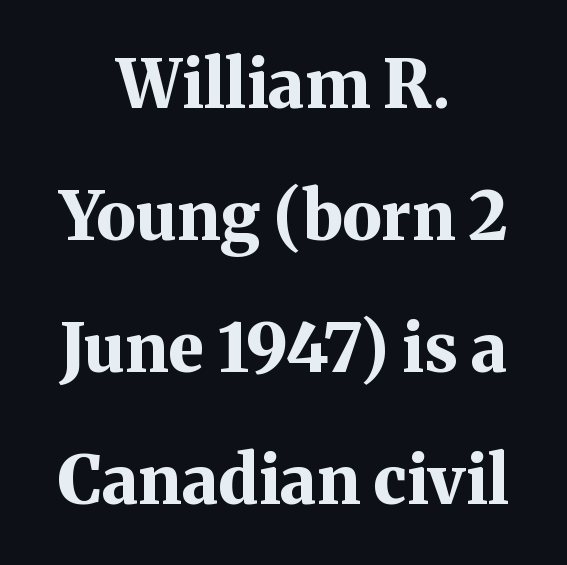
The image shows 67 px bold serif type, upright; set centered, loose line spacing (1.97x), normal letter spacing, not underlined; medium stroke contrast and a medium x-height.
